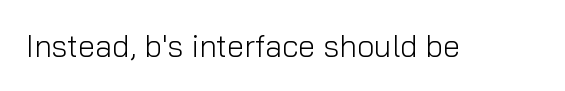
The image shows 31 px light sans-serif type, upright; set normal letter spacing, not underlined; low stroke contrast and a medium x-height.
